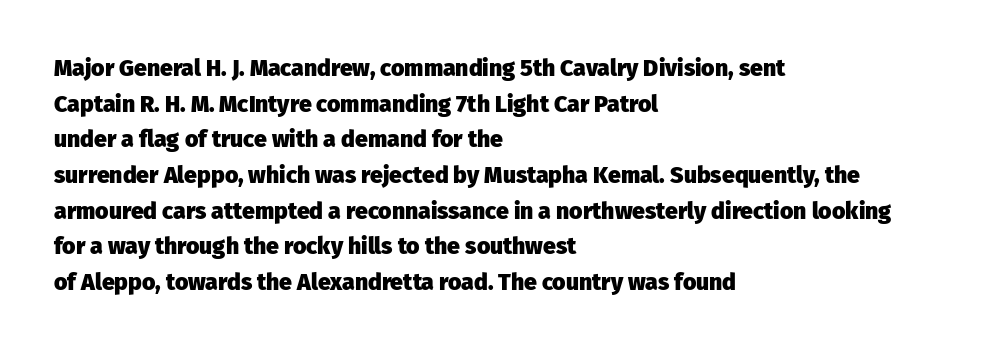
{"italic": "no", "bold": "yes", "underline": "no", "align": "left", "line_spacing": "normal", "line_spacing_ratio": 1.55, "letter_spacing": "normal", "letter_spacing_em": 0.0, "glyph_px": 23}
